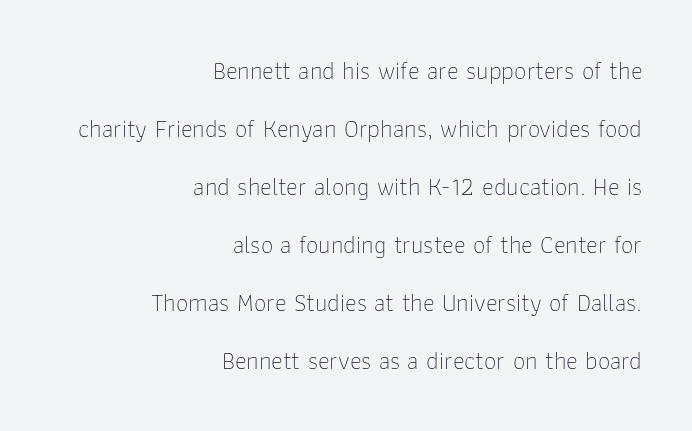
{"italic": "no", "bold": "no", "underline": "no", "align": "right", "line_spacing": "loose", "line_spacing_ratio": 2.32, "letter_spacing": "normal", "letter_spacing_em": 0.0, "glyph_px": 25}
